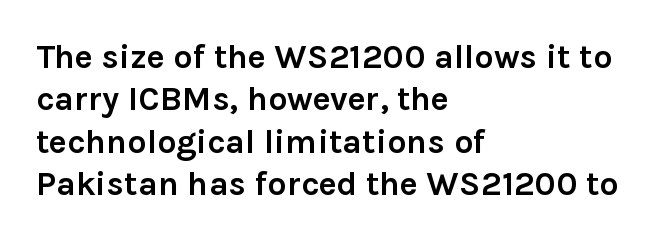
{"serif": "no", "italic": "no", "bold": "yes", "weight": "semibold", "width": "normal", "x_height": "medium", "monospaced": "no", "underline": "no", "align": "left", "line_spacing": "normal", "line_spacing_ratio": 1.25, "letter_spacing": "normal", "letter_spacing_em": 0.0, "glyph_px": 34}
